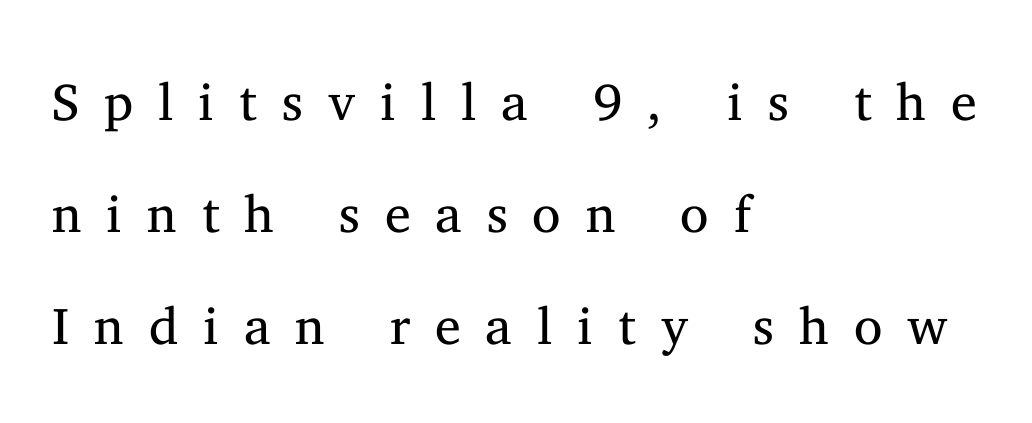
The image shows 52 px regular-weight serif type, upright; set left-aligned, loose line spacing (2.15x), unusually wide letter spacing (+0.48 em), not underlined; medium stroke contrast and a medium x-height.
